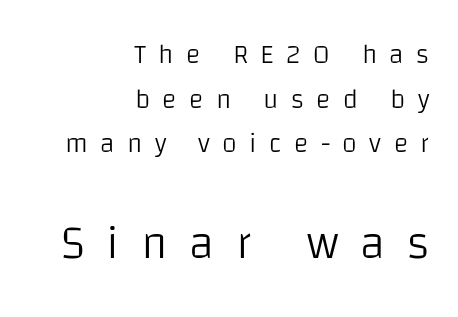
Is there any slant? The stems are plumb. The space beneath each line is pristine and unruled. Note: no serifs on the glyphs. Summary of weight: not heavy and not bold.
